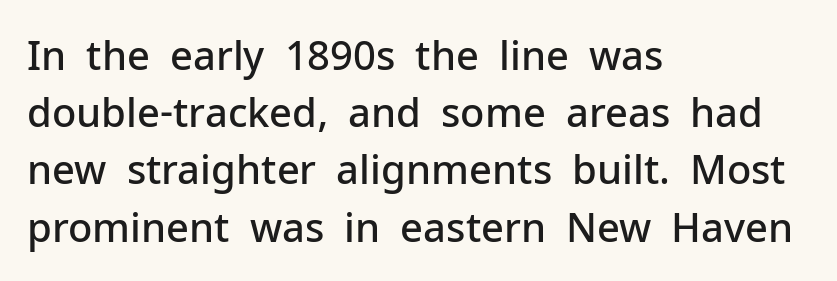
Q: Is the text bold? A: Semi-bold.
Q: Is the text italic (slanted)? A: No, it is upright.
Q: Is the typeface a serif or a sans-serif typeface? A: Sans-serif.
Q: Is the text underlined? A: No.
Q: How is the paragraph aligned? A: Left-aligned.
Q: Is the spacing between letters normal or unusually wide? A: Normal.
Q: Is the spacing between lines tight, normal or loose? A: Normal.
Q: Width (condensed, normal, or wide)? A: Normal.
Q: Stroke contrast? A: Low.
Q: x-height? A: Medium.
Q: Monospaced? A: No.
